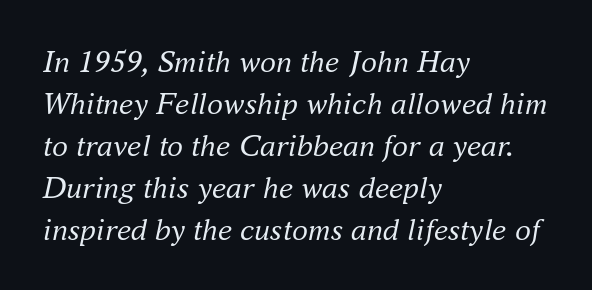
{"serif": "yes", "italic": "yes", "lean": "right", "slant_degrees": 16, "bold": "no", "weight": "regular", "width": "normal", "stroke_contrast": "medium", "x_height": "small", "monospaced": "no", "underline": "no", "align": "left", "line_spacing": "normal", "line_spacing_ratio": 1.31, "letter_spacing": "normal", "letter_spacing_em": 0.0, "glyph_px": 32}
